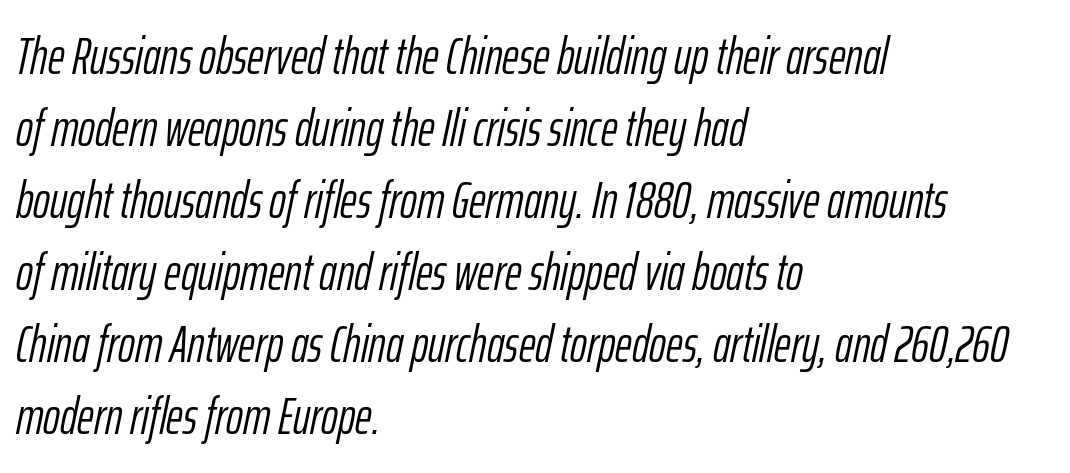
The image shows 51 px light, condensed type, italic (leaning right); set left-aligned, normal line spacing (1.41x), normal letter spacing, not underlined; low stroke contrast and a medium x-height.
